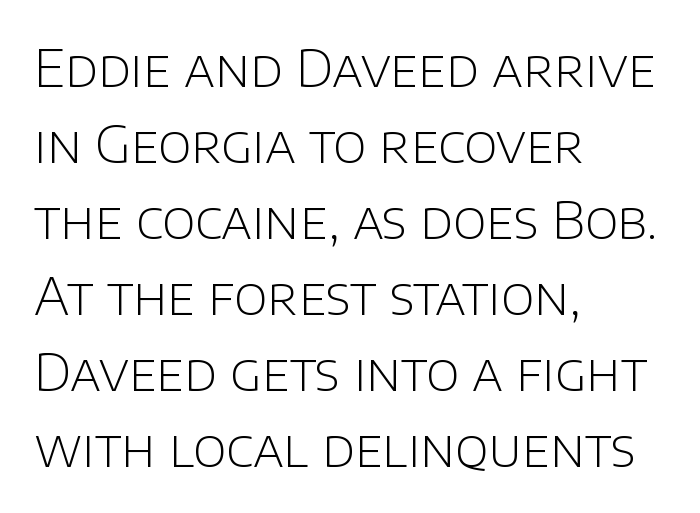
The image shows 51 px light sans-serif type, upright; set left-aligned, normal line spacing (1.49x), normal letter spacing, not underlined; low stroke contrast and a large x-height.
